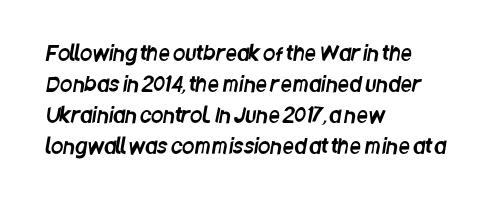
{"underline": "no", "align": "left", "line_spacing": "normal", "line_spacing_ratio": 1.55, "letter_spacing": "normal", "letter_spacing_em": 0.0, "glyph_px": 20}
